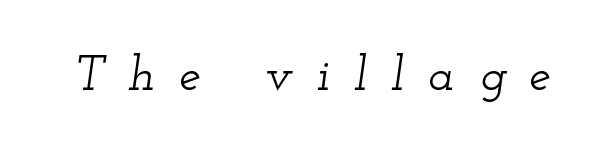
Q: Is the text italic (slanted)? A: Yes, it leans right by about 12 degrees.
Q: Is the typeface a serif or a sans-serif typeface? A: Serif.
Q: Is the text underlined? A: No.
Q: Is the spacing between letters normal or unusually wide? A: Unusually wide.
Q: Width (condensed, normal, or wide)? A: Wide.
Q: Stroke contrast? A: Low.
Q: x-height? A: Small.
Q: Monospaced? A: No.
